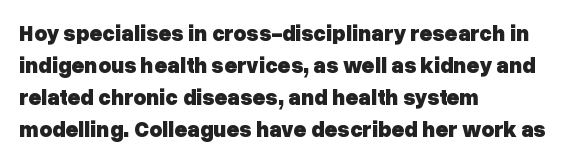
{"italic": "no", "bold": "yes", "underline": "no", "align": "left", "line_spacing": "normal", "line_spacing_ratio": 1.46, "letter_spacing": "normal", "letter_spacing_em": 0.0, "glyph_px": 22}
